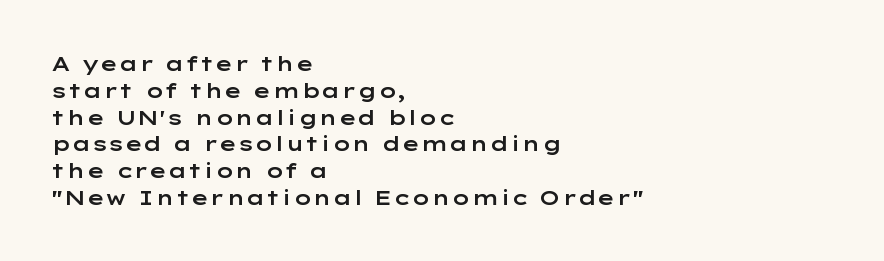
The image shows 20 px text type, upright; set left-aligned, normal line spacing (1.34x), normal letter spacing, not underlined.
